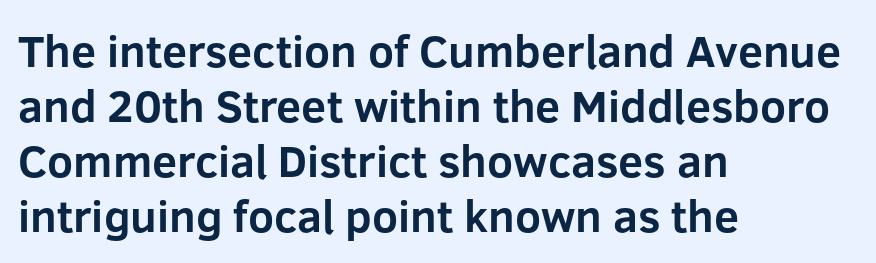
The compositor pushed each line to the left boundary. Underline: absent. Is this a sans? Yes — the strokes have no serifs. Standard letterfit; no display-style spreading of the glyphs.
